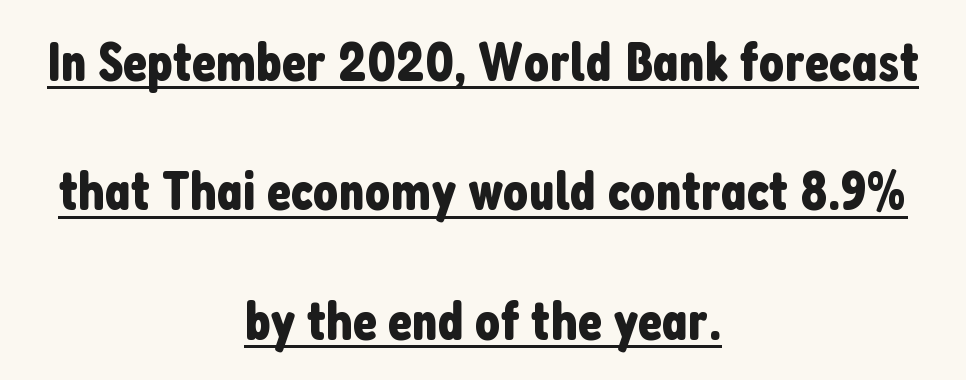
Q: Is the text italic (slanted)? A: No, it is upright.
Q: Is the typeface a serif or a sans-serif typeface? A: Sans-serif.
Q: Is the text underlined? A: Yes.
Q: How is the paragraph aligned? A: Centered.
Q: Is the spacing between letters normal or unusually wide? A: Normal.
Q: Is the spacing between lines tight, normal or loose? A: Loose.
Q: Width (condensed, normal, or wide)? A: Condensed.
Q: Stroke contrast? A: Low.
Q: x-height? A: Medium.
Q: Monospaced? A: No.
